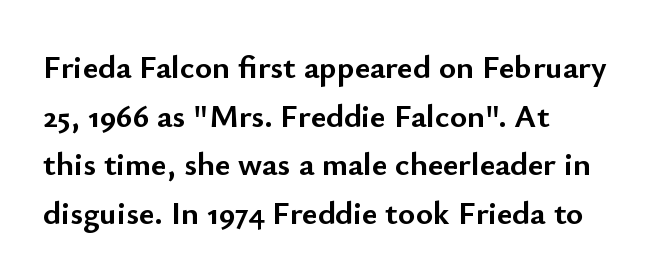
The image shows 33 px semibold sans-serif type, upright; set left-aligned, normal line spacing (1.47x), normal letter spacing, not underlined; low stroke contrast and a small x-height.
